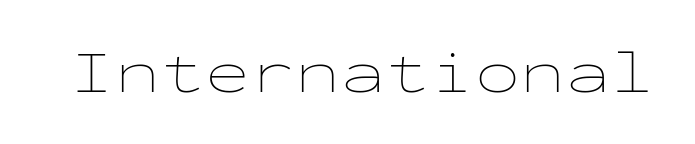
{"italic": "no", "bold": "no", "weight": "thin", "width": "wide", "stroke_contrast": "low", "x_height": "medium", "monospaced": "yes", "underline": "no", "letter_spacing": "normal", "letter_spacing_em": 0.0, "glyph_px": 60}
